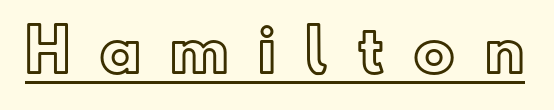
Q: Is the text italic (slanted)? A: No, it is upright.
Q: Is the text underlined? A: Yes.
Q: Is the spacing between letters normal or unusually wide? A: Unusually wide.
Q: Width (condensed, normal, or wide)? A: Normal.
Q: x-height? A: Small.
Q: Monospaced? A: No.
